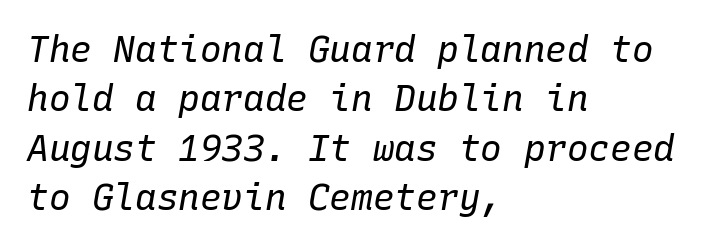
The font sits on the lighter half of the weight spectrum, regular included. Note the uniform advance width — an 'i' takes as much space as an 'm'. Students, observe: this is what conventionally led text looks like. Observe the ordinary spacing: letters are neighbours, not strangers. No word sits above an underline.
